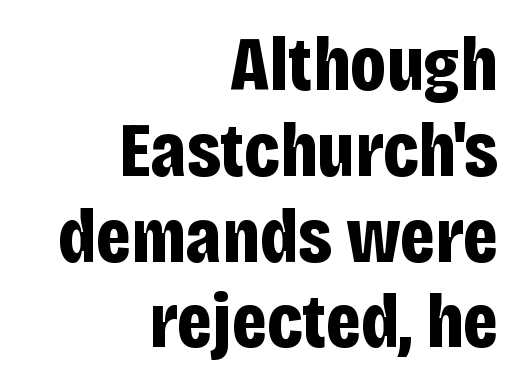
Q: Is the text bold? A: Yes.
Q: Is the text italic (slanted)? A: No, it is upright.
Q: Is the typeface a serif or a sans-serif typeface? A: Sans-serif.
Q: Is the text underlined? A: No.
Q: How is the paragraph aligned? A: Right-aligned.
Q: Is the spacing between letters normal or unusually wide? A: Normal.
Q: Is the spacing between lines tight, normal or loose? A: Tight.
Q: Width (condensed, normal, or wide)? A: Condensed.
Q: Stroke contrast? A: Low.
Q: x-height? A: Large.
Q: Monospaced? A: No.
